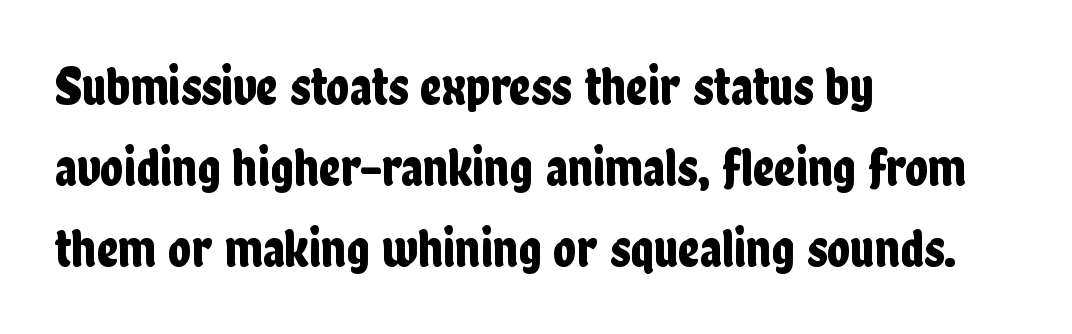
Q: Is the text italic (slanted)? A: No, it is upright.
Q: Is the typeface a serif or a sans-serif typeface? A: Sans-serif.
Q: Is the text underlined? A: No.
Q: How is the paragraph aligned? A: Left-aligned.
Q: Is the spacing between letters normal or unusually wide? A: Normal.
Q: Is the spacing between lines tight, normal or loose? A: Normal.
Q: Width (condensed, normal, or wide)? A: Condensed.
Q: Stroke contrast? A: Low.
Q: x-height? A: Medium.
Q: Monospaced? A: No.
